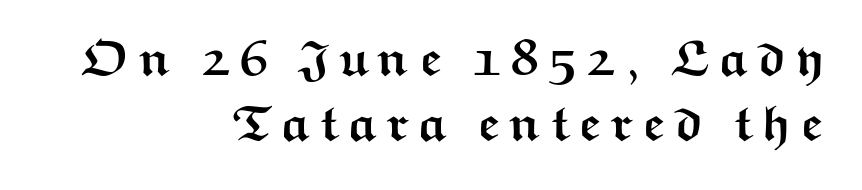
Note the varied advance widths — an 'i' is clearly narrower than an 'm'. Horizontal bands of white between lines are of average thickness. Compared with an ordinary text face, these strokes are far heavier — a full bold. The typeface chosen for these lines omits serifs. Posture: straight, roman, zero tilt.
